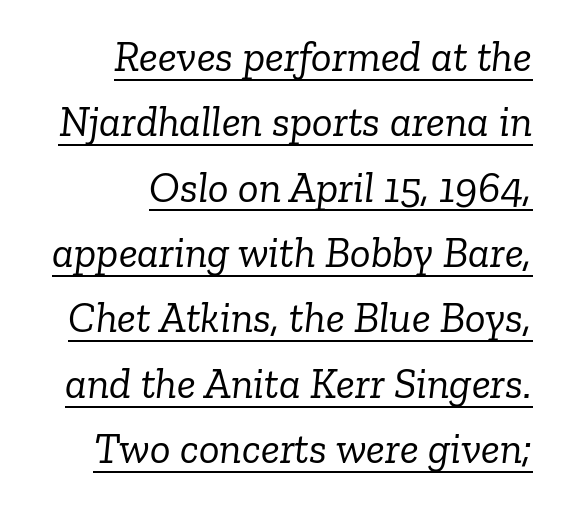
{"serif": "yes", "italic": "yes", "lean": "right", "slant_degrees": 6, "bold": "no", "weight": "light", "width": "normal", "stroke_contrast": "low", "x_height": "medium", "monospaced": "no", "underline": "yes", "align": "right", "line_spacing": "normal", "line_spacing_ratio": 1.52, "letter_spacing": "normal", "letter_spacing_em": 0.0, "glyph_px": 43}
